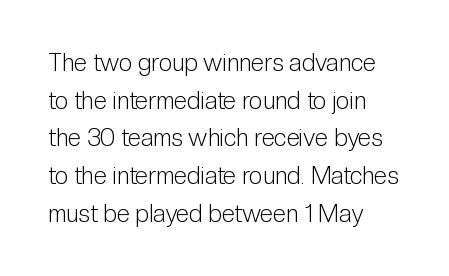
{"italic": "no", "bold": "no", "underline": "no", "align": "left", "line_spacing": "normal", "line_spacing_ratio": 1.57, "letter_spacing": "normal", "letter_spacing_em": 0.0, "glyph_px": 24}
